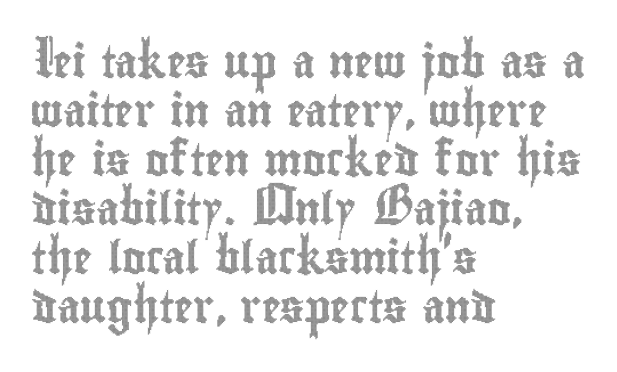
{"italic": "no", "width": "condensed", "x_height": "small", "monospaced": "no", "underline": "no", "align": "left", "line_spacing": "normal", "line_spacing_ratio": 1.53, "letter_spacing": "normal", "letter_spacing_em": 0.0, "glyph_px": 32}
